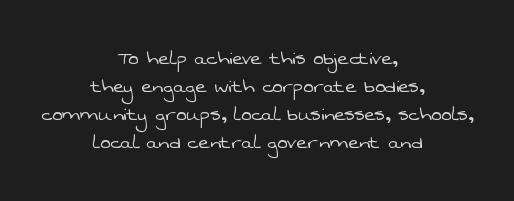
The image shows 24 px text type; set centered, line spacing 1.17x, normal letter spacing, not underlined.
